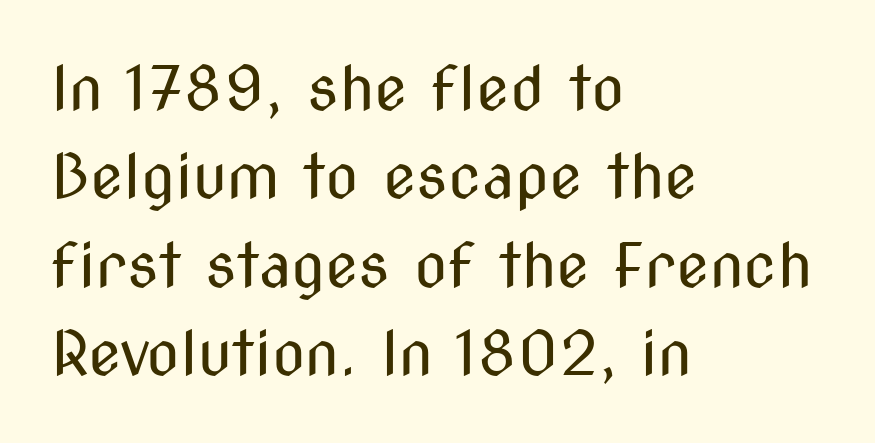
{"serif": "no", "italic": "no", "bold": "no", "weight": "regular", "width": "condensed", "stroke_contrast": "medium", "x_height": "medium", "monospaced": "no", "underline": "no", "align": "left", "line_spacing": "normal", "line_spacing_ratio": 1.45, "letter_spacing": "normal", "letter_spacing_em": 0.0, "glyph_px": 61}
